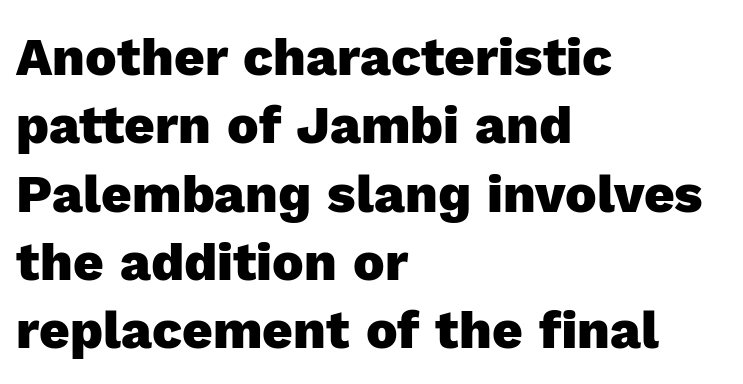
In terms of leading, this rendering sits right in the middle. Just letters on the line, the space beneath them empty. Type style note: lacks serifs. Students, note that the glyphs here touch the page at normal intervals.
